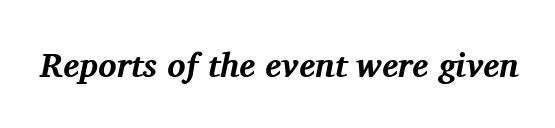
Q: Is the text bold? A: Yes.
Q: Is the text italic (slanted)? A: Yes, it leans right by about 11 degrees.
Q: Is the typeface a serif or a sans-serif typeface? A: Serif.
Q: Is the text underlined? A: No.
Q: Is the spacing between letters normal or unusually wide? A: Normal.
Q: Width (condensed, normal, or wide)? A: Normal.
Q: Stroke contrast? A: Medium.
Q: x-height? A: Medium.
Q: Monospaced? A: No.
